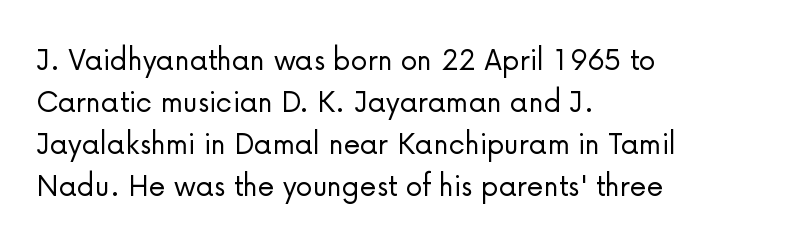
{"serif": "no", "italic": "no", "bold": "no", "weight": "light", "width": "normal", "stroke_contrast": "low", "x_height": "medium", "monospaced": "no", "underline": "no", "align": "left", "line_spacing_ratio": 1.24, "letter_spacing": "normal", "letter_spacing_em": 0.0, "glyph_px": 34}
